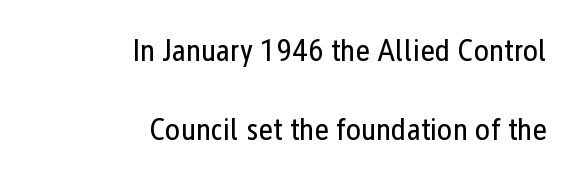
The image shows 32 px regular-weight, condensed sans-serif type, upright; set right-aligned, loose line spacing (2.48x), normal letter spacing, not underlined; low stroke contrast and a medium x-height.
